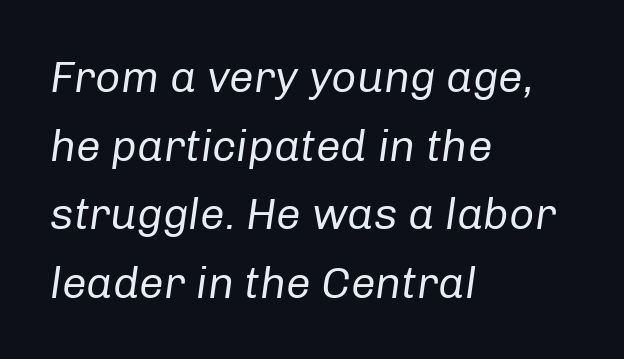
Q: Is the text bold? A: No.
Q: Is the text italic (slanted)? A: Yes, it leans right by about 8 degrees.
Q: Is the text underlined? A: No.
Q: How is the paragraph aligned? A: Left-aligned.
Q: Is the spacing between letters normal or unusually wide? A: Normal.
Q: Is the spacing between lines tight, normal or loose? A: Normal.
Q: Width (condensed, normal, or wide)? A: Normal.
Q: Stroke contrast? A: Low.
Q: x-height? A: Medium.
Q: Monospaced? A: No.
